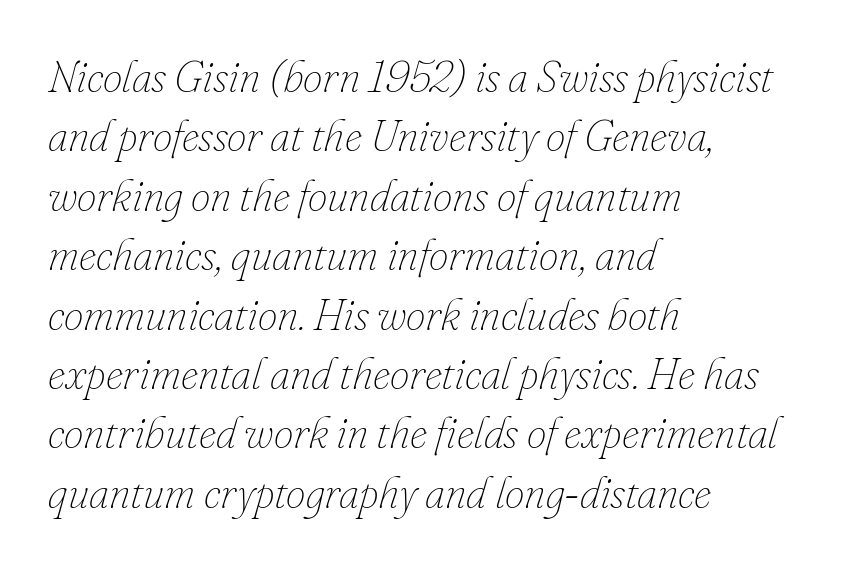
The image shows 44 px thin type, italic (leaning right); set left-aligned, normal line spacing (1.35x), normal letter spacing, not underlined; low stroke contrast and a small x-height.
